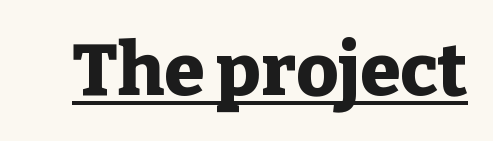
{"serif": "yes", "italic": "no", "bold": "yes", "weight": "heavy", "width": "normal", "stroke_contrast": "low", "x_height": "medium", "monospaced": "no", "underline": "yes", "letter_spacing": "normal", "letter_spacing_em": 0.0, "glyph_px": 73}
